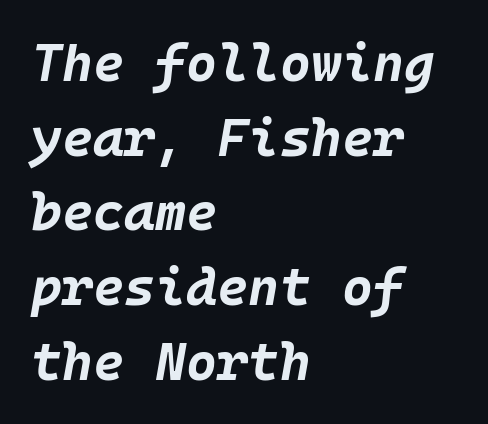
{"italic": "yes", "lean": "right", "slant_degrees": 10, "bold": "yes", "weight": "bold", "width": "normal", "stroke_contrast": "low", "x_height": "large", "underline": "no", "align": "left", "line_spacing": "normal", "line_spacing_ratio": 1.41, "letter_spacing": "normal", "letter_spacing_em": 0.0, "glyph_px": 53}
